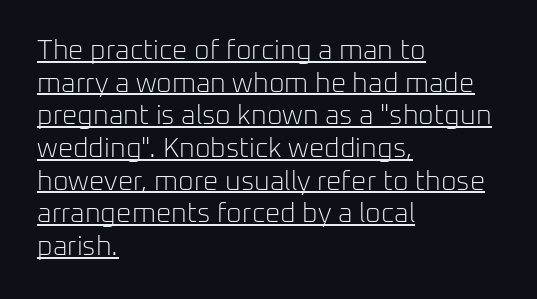
The image shows 27 px text type, upright; set left-aligned, line spacing 1.21x, normal letter spacing, underlined.
